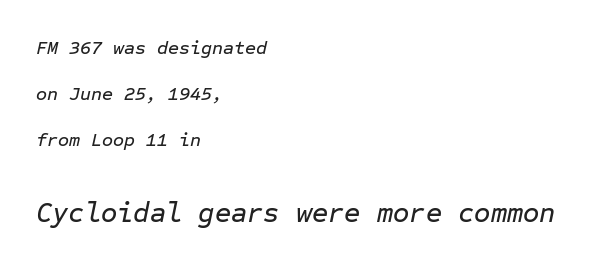
Q: Is the text italic (slanted)? A: Yes, it leans right by about 12 degrees.
Q: Is the text underlined? A: No.
Q: How is the paragraph aligned? A: Left-aligned.
Q: Is the spacing between letters normal or unusually wide? A: Normal.
Q: Is the spacing between lines tight, normal or loose? A: Loose.
Q: Which block of text is set in a larger size, the first (top) or the second (bottom)? A: The second (bottom) one.
Q: Width (condensed, normal, or wide)? A: Normal.
Q: Stroke contrast? A: Low.
Q: x-height? A: Medium.
Q: Monospaced? A: Yes.
